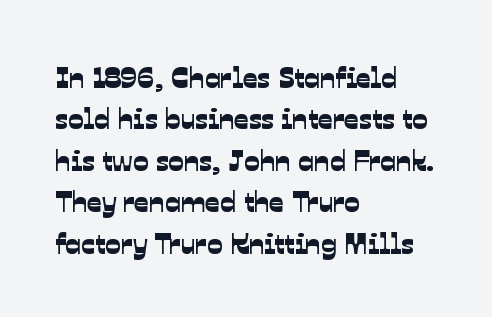
The image shows 29 px sans-serif type; set left-aligned, normal line spacing (1.43x), normal letter spacing, not underlined; low stroke contrast and a medium x-height.
